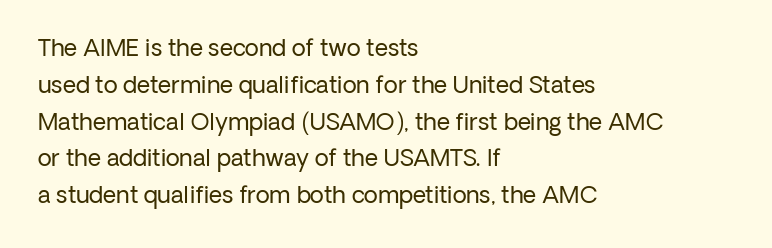
The image shows 23 px text type, upright; set left-aligned, normal line spacing (1.6x), normal letter spacing, not underlined.
